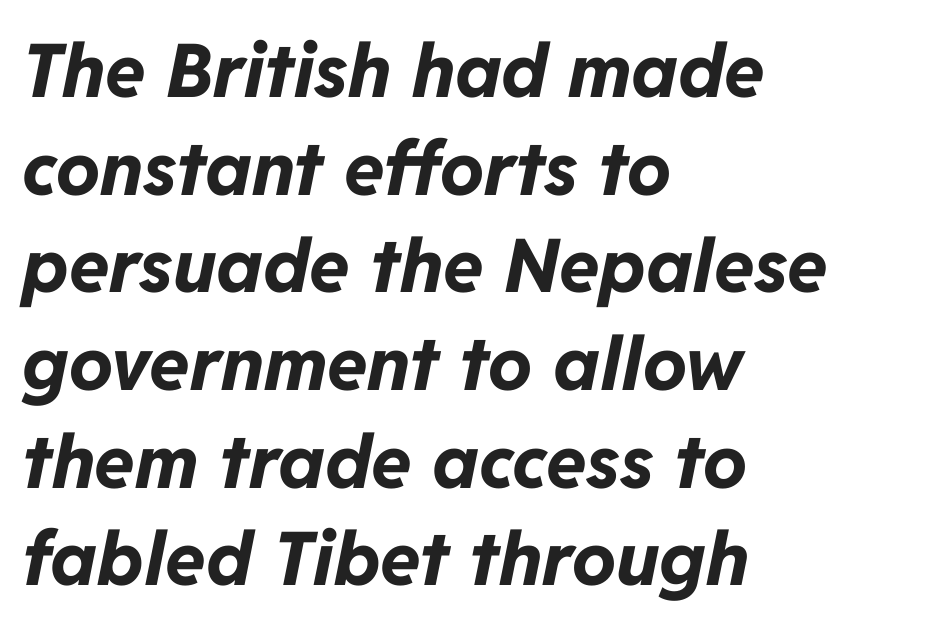
The image shows 74 px bold type, italic (leaning right); set left-aligned, normal line spacing (1.32x), normal letter spacing, not underlined; low stroke contrast and a medium x-height.
